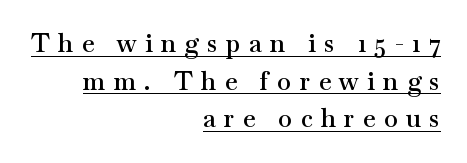
Q: Is the text bold? A: Semi-bold.
Q: Is the text italic (slanted)? A: No, it is upright.
Q: Is the text underlined? A: Yes.
Q: How is the paragraph aligned? A: Right-aligned.
Q: Is the spacing between letters normal or unusually wide? A: Unusually wide.
Q: Is the spacing between lines tight, normal or loose? A: Normal.
